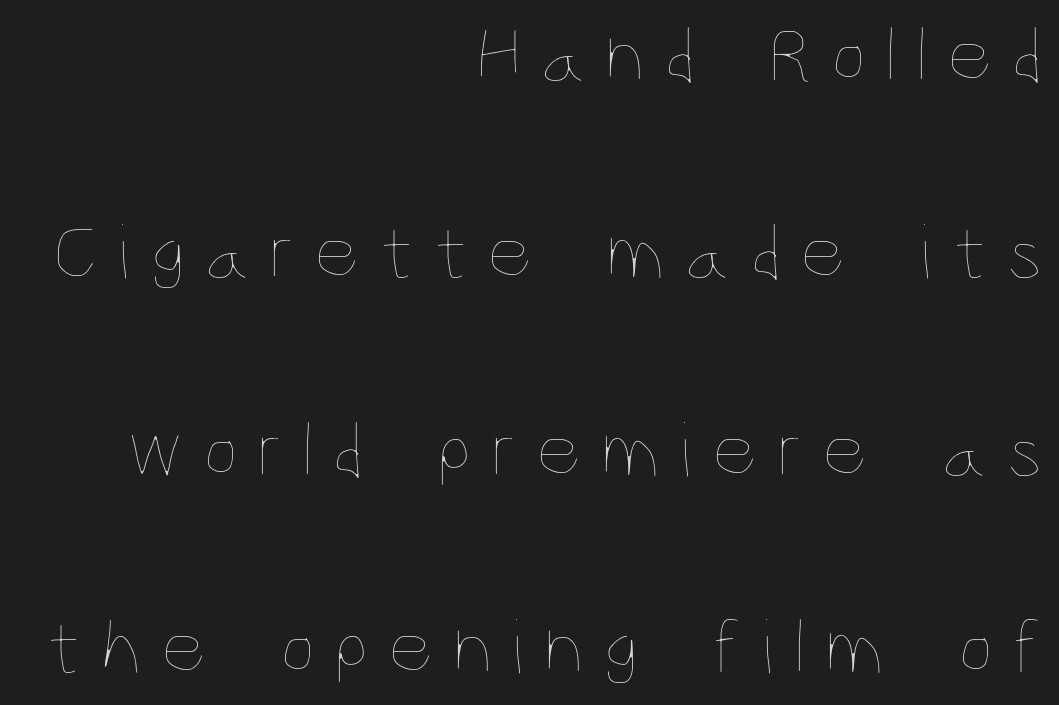
Q: Is the text bold? A: No.
Q: Is the text italic (slanted)? A: No, it is upright.
Q: Is the text underlined? A: No.
Q: How is the paragraph aligned? A: Right-aligned.
Q: Is the spacing between letters normal or unusually wide? A: Unusually wide.
Q: Is the spacing between lines tight, normal or loose? A: Loose.
Q: Width (condensed, normal, or wide)? A: Condensed.
Q: Stroke contrast? A: Low.
Q: x-height? A: Large.
Q: Monospaced? A: No.
